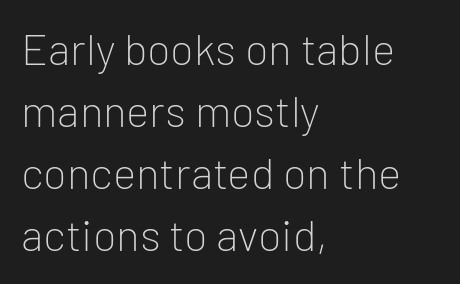
Q: Is the text bold? A: No.
Q: Is the text italic (slanted)? A: No, it is upright.
Q: Is the typeface a serif or a sans-serif typeface? A: Sans-serif.
Q: Is the text underlined? A: No.
Q: How is the paragraph aligned? A: Left-aligned.
Q: Is the spacing between letters normal or unusually wide? A: Normal.
Q: Is the spacing between lines tight, normal or loose? A: Normal.
Q: Width (condensed, normal, or wide)? A: Normal.
Q: Stroke contrast? A: Low.
Q: x-height? A: Medium.
Q: Monospaced? A: No.
